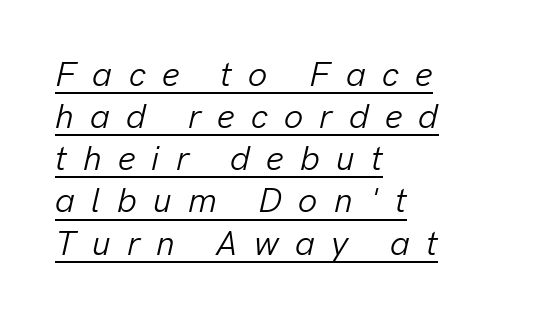
Horizontally, the lines are justified to the leading edge only. Words appear elongated and porous because spacing is wide. Here the designer chose a conventional face with non-uniform glyph widths. No chunkiness to these letters — they're not bold.
